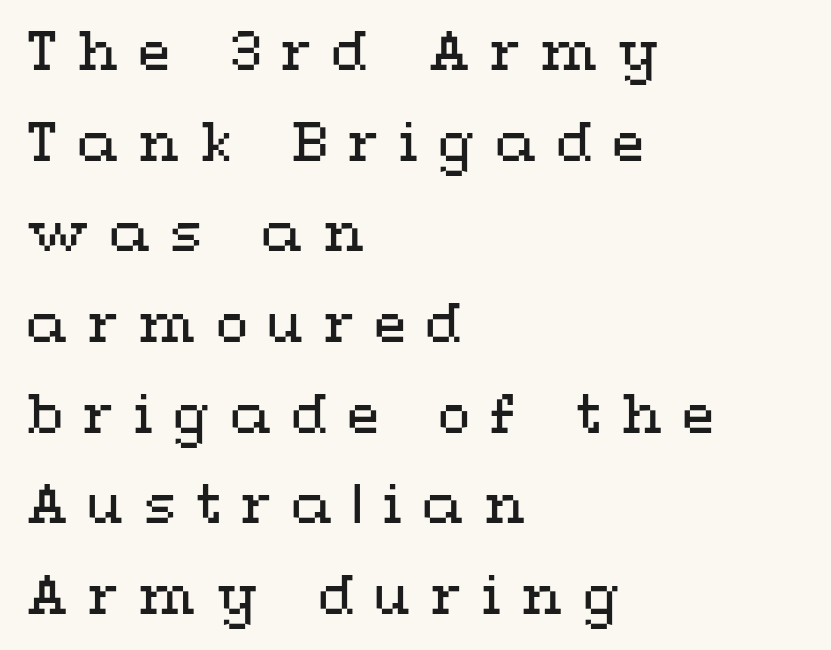
Q: Is the text bold? A: No.
Q: Is the text italic (slanted)? A: No, it is upright.
Q: Is the text underlined? A: No.
Q: How is the paragraph aligned? A: Left-aligned.
Q: Is the spacing between letters normal or unusually wide? A: Unusually wide.
Q: Width (condensed, normal, or wide)? A: Wide.
Q: Stroke contrast? A: Medium.
Q: x-height? A: Medium.
Q: Monospaced? A: No.
